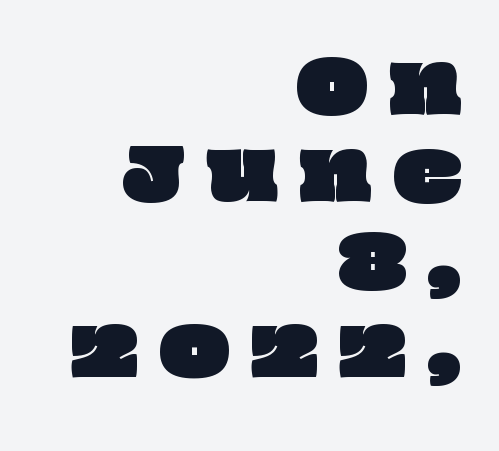
Q: Is the text underlined? A: No.
Q: How is the paragraph aligned? A: Right-aligned.
Q: Is the spacing between letters normal or unusually wide? A: Unusually wide.
Q: Width (condensed, normal, or wide)? A: Wide.
Q: Stroke contrast? A: Low.
Q: x-height? A: Large.
Q: Monospaced? A: No.
